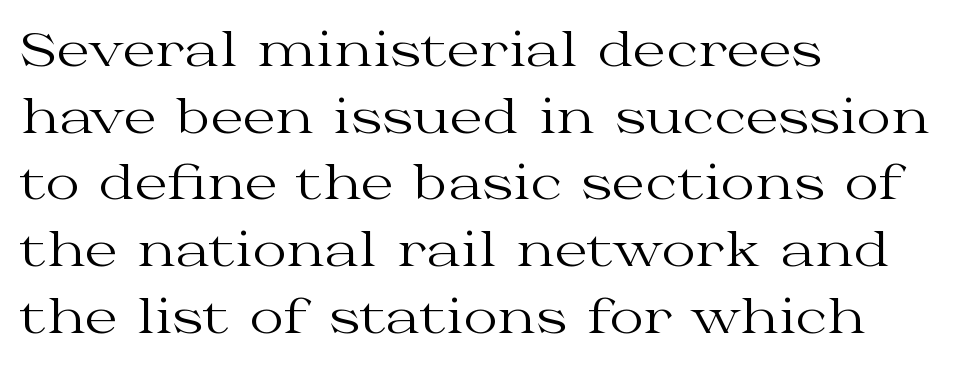
Every row of glyphs begins at an identical x-position on the left. The space between consecutive lines is moderate. The lettering holds an erect, upright posture throughout. The rendering uses natural spacing where letterforms have individual widths. Small tapered or slab feet sit at the stroke ends, so this counts as serif. Does extra space separate the letters? No, they use regular spacing.
